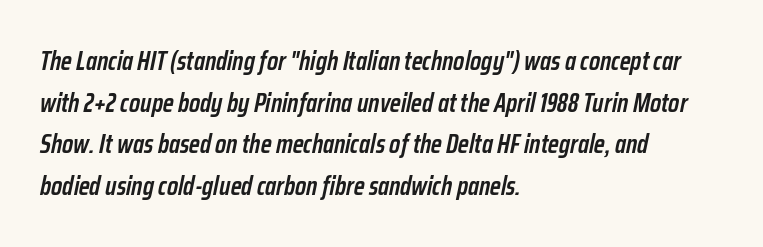
{"italic": "yes", "lean": "right", "slant_degrees": 12, "bold": "semi", "underline": "no", "align": "left", "line_spacing": "normal", "line_spacing_ratio": 1.6, "letter_spacing": "normal", "letter_spacing_em": 0.0, "glyph_px": 26}
